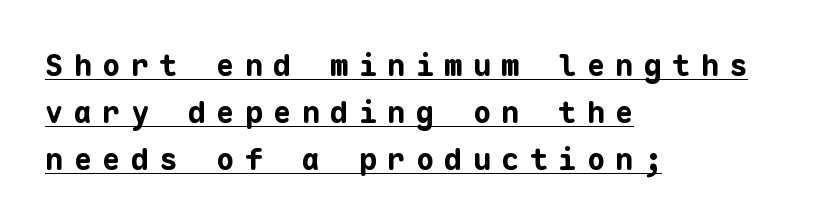
The image shows 30 px bold sans-serif type, upright, monospaced; set left-aligned, normal line spacing (1.56x), unusually wide letter spacing (+0.35 em), underlined; low stroke contrast and a medium x-height.
